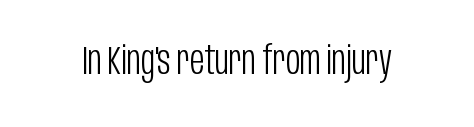
Q: Is the text bold? A: No.
Q: Is the text italic (slanted)? A: No, it is upright.
Q: Is the typeface a serif or a sans-serif typeface? A: Sans-serif.
Q: Is the text underlined? A: No.
Q: Is the spacing between letters normal or unusually wide? A: Normal.
Q: Width (condensed, normal, or wide)? A: Condensed.
Q: Stroke contrast? A: Low.
Q: x-height? A: Large.
Q: Monospaced? A: No.
